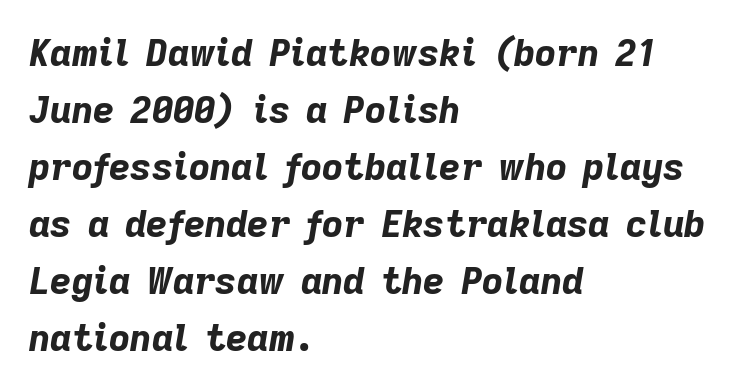
The image shows 37 px bold type, italic (leaning right); set left-aligned, normal line spacing (1.54x), normal letter spacing, not underlined; low stroke contrast and a medium x-height.
